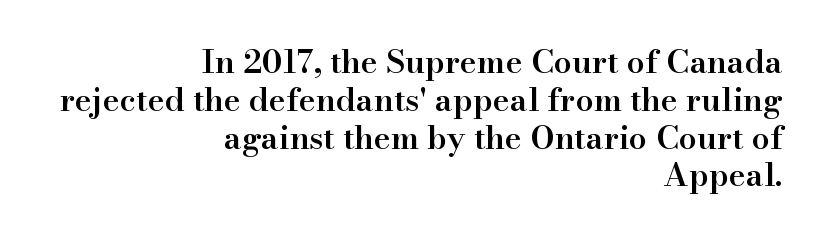
{"serif": "yes", "italic": "no", "bold": "semi", "weight": "semibold", "width": "normal", "stroke_contrast": "high", "x_height": "small", "monospaced": "no", "underline": "no", "align": "right", "line_spacing_ratio": 1.18, "letter_spacing": "normal", "letter_spacing_em": 0.0, "glyph_px": 32}
